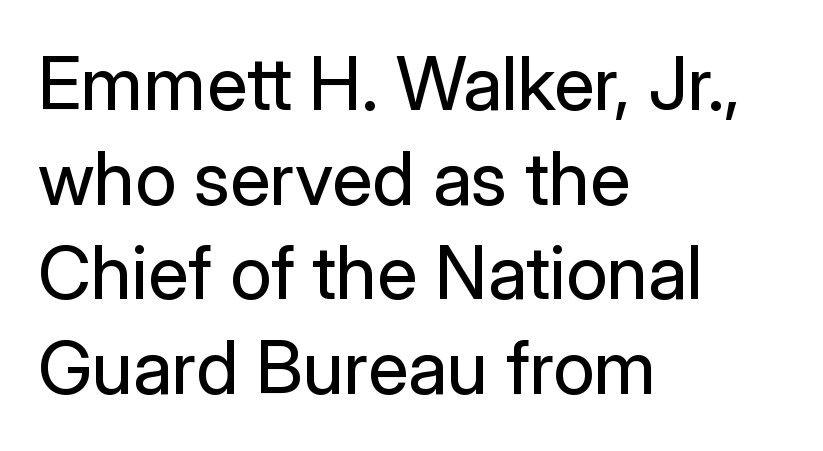
{"serif": "no", "italic": "no", "bold": "no", "weight": "regular", "width": "normal", "stroke_contrast": "low", "x_height": "medium", "monospaced": "no", "underline": "no", "align": "left", "line_spacing": "normal", "line_spacing_ratio": 1.28, "letter_spacing": "normal", "letter_spacing_em": 0.0, "glyph_px": 74}
